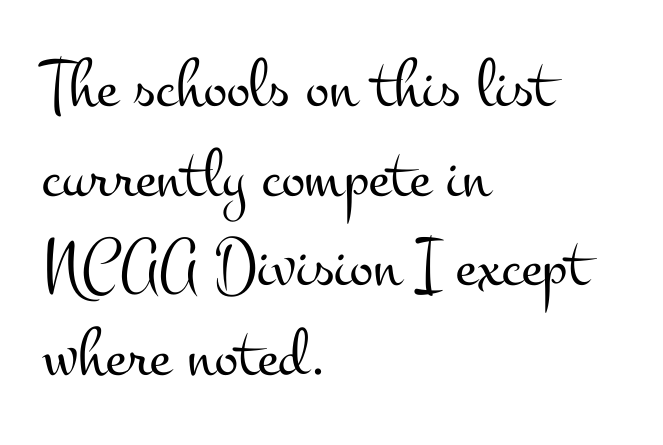
Q: Is the text bold? A: No.
Q: Is the text italic (slanted)? A: Yes.
Q: Is the text underlined? A: No.
Q: How is the paragraph aligned? A: Left-aligned.
Q: Is the spacing between letters normal or unusually wide? A: Normal.
Q: Is the spacing between lines tight, normal or loose? A: Normal.
Q: Width (condensed, normal, or wide)? A: Wide.
Q: Stroke contrast? A: Medium.
Q: x-height? A: Small.
Q: Monospaced? A: No.
